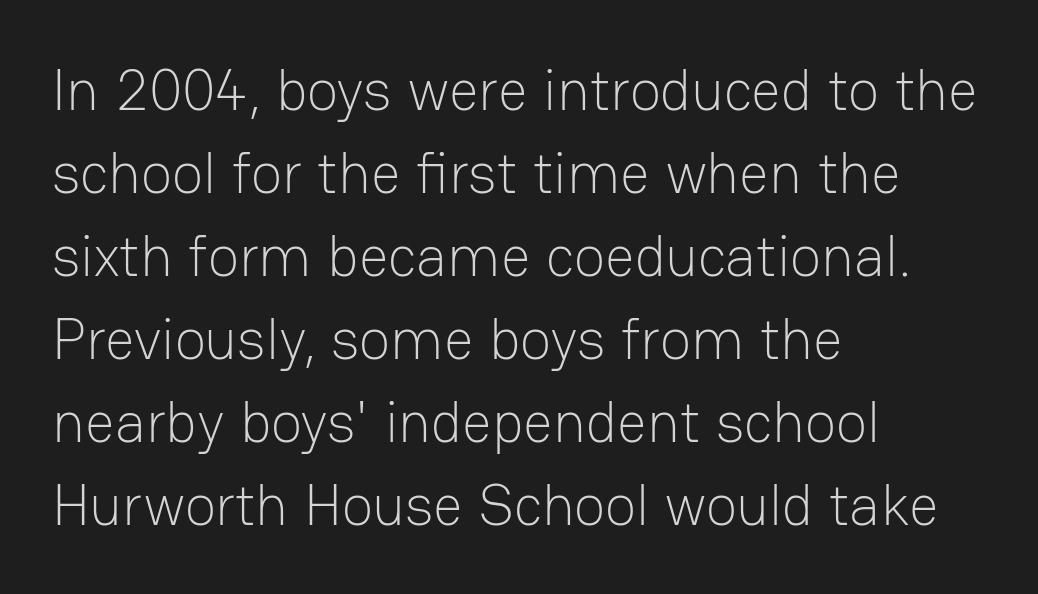
{"serif": "no", "italic": "no", "bold": "no", "weight": "light", "width": "normal", "stroke_contrast": "low", "x_height": "medium", "monospaced": "no", "underline": "no", "align": "left", "line_spacing": "normal", "line_spacing_ratio": 1.43, "letter_spacing": "normal", "letter_spacing_em": 0.0, "glyph_px": 58}
